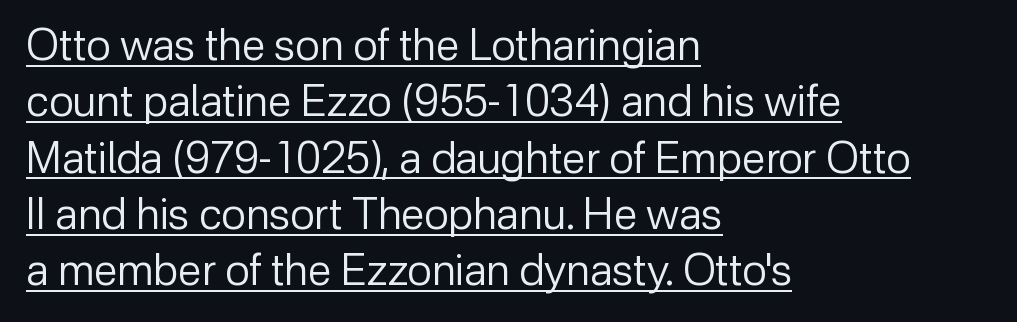
Q: Is the text bold? A: No.
Q: Is the text italic (slanted)? A: No, it is upright.
Q: Is the typeface a serif or a sans-serif typeface? A: Sans-serif.
Q: Is the text underlined? A: Yes.
Q: How is the paragraph aligned? A: Left-aligned.
Q: Is the spacing between letters normal or unusually wide? A: Normal.
Q: Is the spacing between lines tight, normal or loose? A: Normal.
Q: Width (condensed, normal, or wide)? A: Normal.
Q: Stroke contrast? A: Low.
Q: x-height? A: Medium.
Q: Monospaced? A: No.
